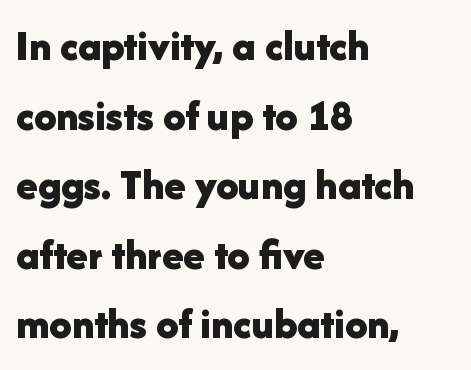
The image shows 44 px bold sans-serif type, upright; set left-aligned, normal line spacing (1.58x), normal letter spacing, not underlined; low stroke contrast and a medium x-height.
